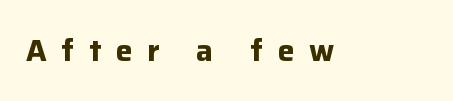
{"serif": "no", "italic": "no", "bold": "yes", "weight": "bold", "width": "normal", "stroke_contrast": "low", "x_height": "medium", "monospaced": "no", "underline": "no", "letter_spacing": "wide", "letter_spacing_em": 0.49, "glyph_px": 30}
